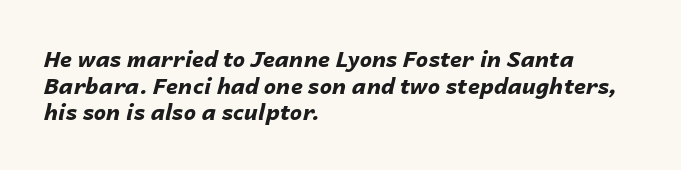
{"italic": "yes", "lean": "right", "slant_degrees": 14, "bold": "yes", "underline": "no", "align": "left", "line_spacing_ratio": 1.21, "letter_spacing": "normal", "letter_spacing_em": 0.0, "glyph_px": 22}
